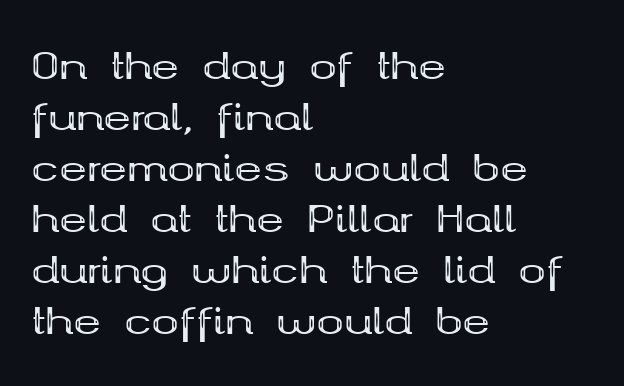
The image shows 37 px bold, wide serif type, upright; set left-aligned, normal line spacing (1.38x), normal letter spacing, not underlined; medium stroke contrast and a medium x-height.
